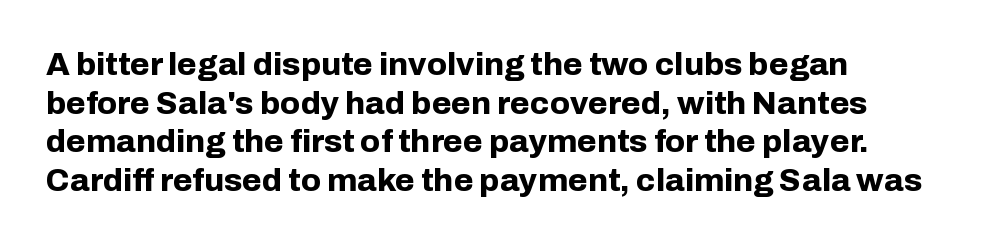
{"serif": "no", "italic": "no", "bold": "yes", "weight": "bold", "width": "normal", "stroke_contrast": "low", "x_height": "medium", "monospaced": "no", "underline": "no", "align": "left", "line_spacing_ratio": 1.21, "letter_spacing": "normal", "letter_spacing_em": 0.0, "glyph_px": 32}
